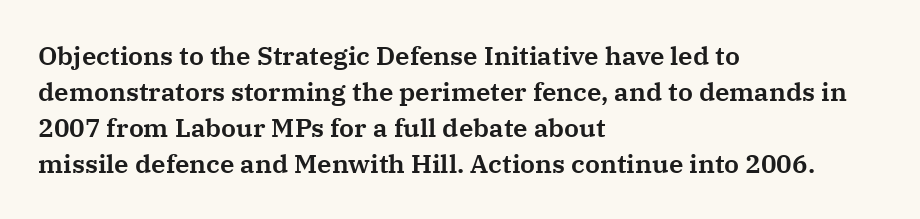
The image shows 26 px text type, upright; set left-aligned, normal line spacing (1.38x), normal letter spacing, not underlined.
